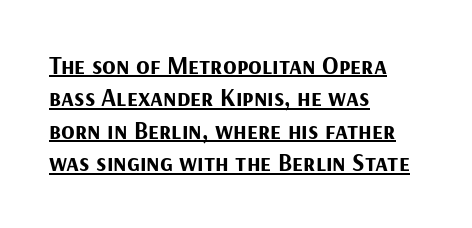
Reading down the column, the eye jumps a familiar distance to each next line. Strokes here are thick enough to call this a true bold. Nobody touched the tracking dial on this one. The words here are underlined.
